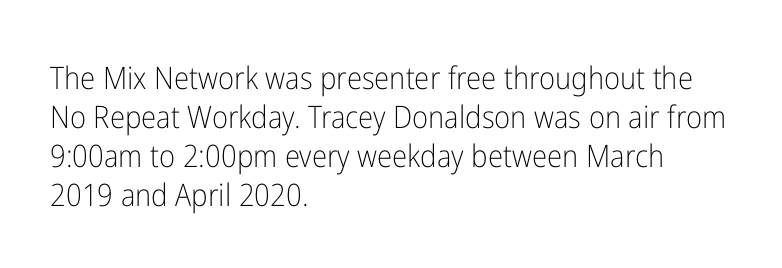
{"serif": "no", "italic": "no", "bold": "no", "weight": "light", "width": "condensed", "stroke_contrast": "low", "x_height": "medium", "monospaced": "no", "underline": "no", "align": "left", "line_spacing": "normal", "line_spacing_ratio": 1.26, "letter_spacing": "normal", "letter_spacing_em": 0.0, "glyph_px": 31}
